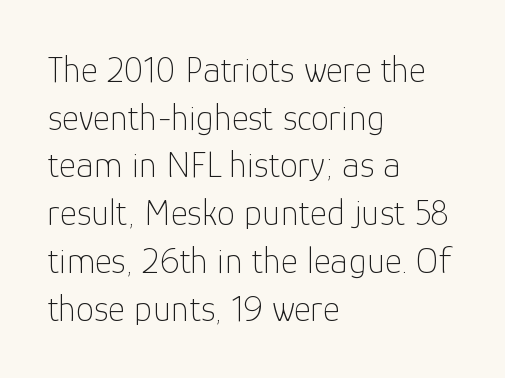
{"serif": "no", "italic": "no", "bold": "no", "weight": "thin", "width": "normal", "stroke_contrast": "low", "x_height": "medium", "monospaced": "no", "underline": "no", "align": "left", "line_spacing": "normal", "line_spacing_ratio": 1.29, "letter_spacing": "normal", "letter_spacing_em": 0.0, "glyph_px": 37}
